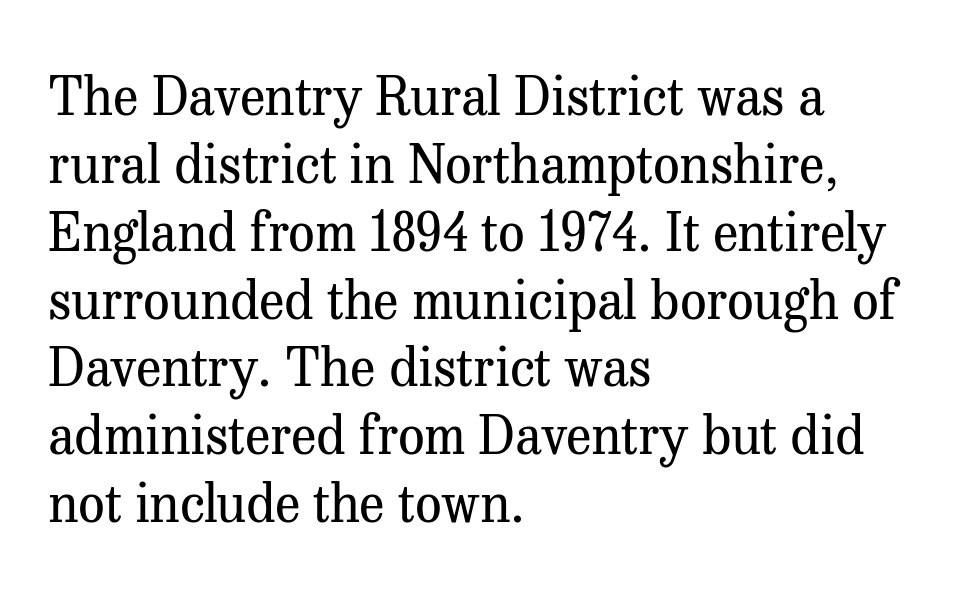
{"serif": "yes", "italic": "no", "bold": "no", "weight": "regular", "width": "normal", "stroke_contrast": "medium", "x_height": "medium", "monospaced": "no", "underline": "no", "align": "left", "line_spacing": "normal", "line_spacing_ratio": 1.28, "letter_spacing": "normal", "letter_spacing_em": 0.0, "glyph_px": 53}
